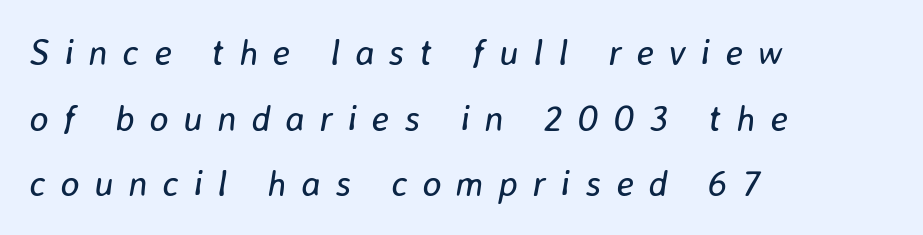
The horizontal fit of the characters is loose and conspicuously gappy. Notice how the stems are inclined rather than vertical — that's the hallmark of italics. The passage shown is typed in a proportional face where columns would drift. Notice how the passage keeps a crisp vertical edge on the left only. Lines of text with bare space underneath.
